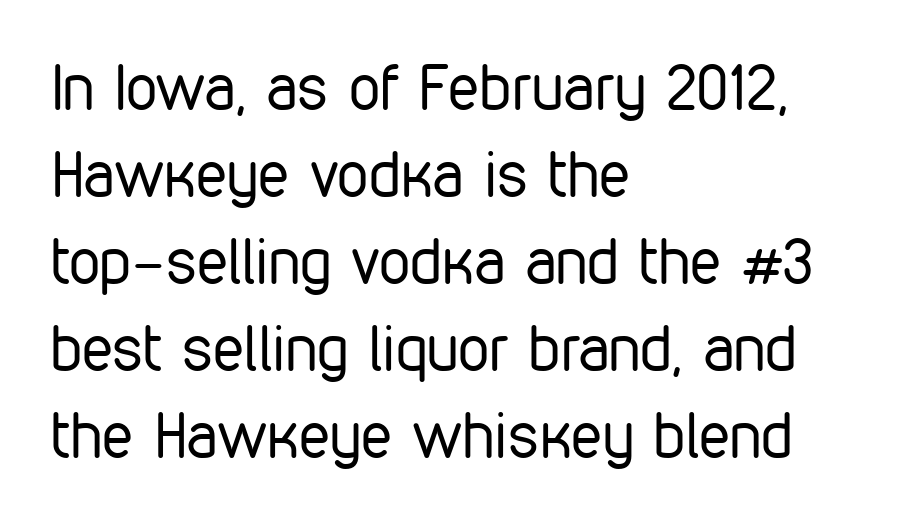
This reads as an unemphasized weight, regular at the heaviest. Italic: no, the glyphs are upright roman. The typeface chosen for these lines omits serifs. A bare baseline throughout the passage. Look at the tracking — it's just the regular setting, nothing added. Line starts are locked; line ends wander.
